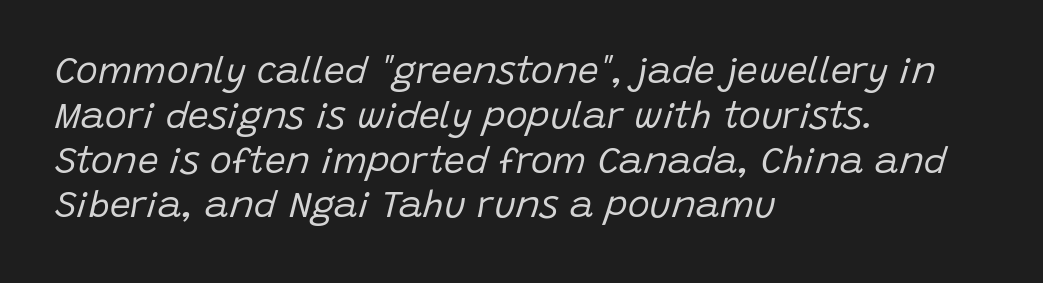
{"italic": "yes", "lean": "right", "slant_degrees": 15, "bold": "no", "weight": "regular", "width": "normal", "stroke_contrast": "low", "x_height": "large", "monospaced": "no", "underline": "no", "align": "left", "line_spacing_ratio": 1.21, "letter_spacing": "normal", "letter_spacing_em": 0.0, "glyph_px": 37}
